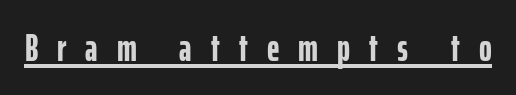
Q: Is the text bold? A: Yes.
Q: Is the text italic (slanted)? A: No, it is upright.
Q: Is the typeface a serif or a sans-serif typeface? A: Sans-serif.
Q: Is the text underlined? A: Yes.
Q: Is the spacing between letters normal or unusually wide? A: Unusually wide.
Q: Width (condensed, normal, or wide)? A: Condensed.
Q: Stroke contrast? A: Low.
Q: x-height? A: Medium.
Q: Monospaced? A: No.
